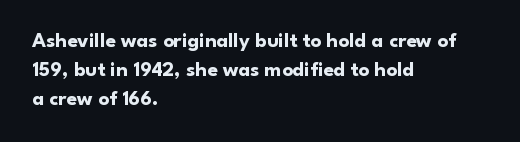
The image shows 21 px bold type, upright; set left-aligned, normal line spacing (1.38x), normal letter spacing, not underlined.
